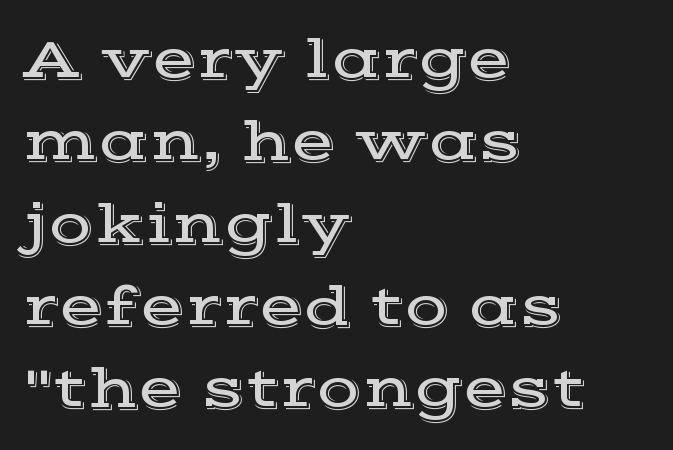
The image shows 58 px wide serif type, upright; set left-aligned, normal line spacing (1.42x), normal letter spacing, not underlined; a medium x-height.
